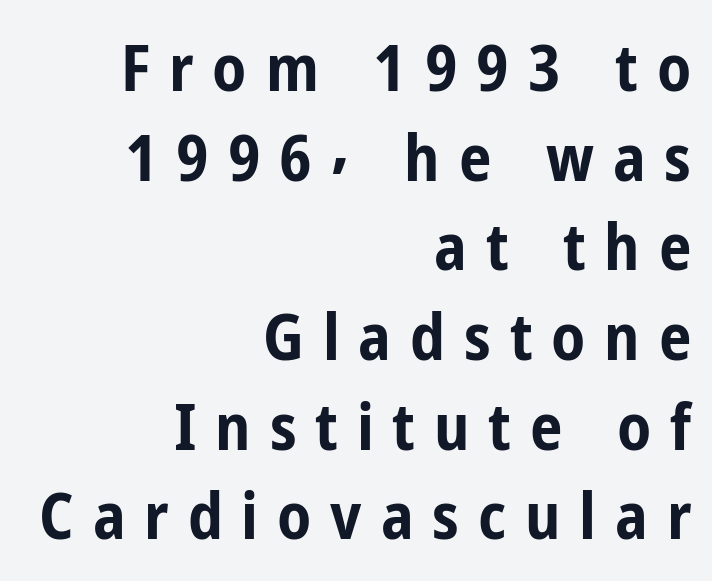
{"serif": "no", "italic": "no", "bold": "yes", "weight": "bold", "width": "condensed", "stroke_contrast": "low", "x_height": "medium", "monospaced": "no", "underline": "no", "align": "right", "line_spacing": "normal", "line_spacing_ratio": 1.38, "letter_spacing": "wide", "letter_spacing_em": 0.29, "glyph_px": 65}
